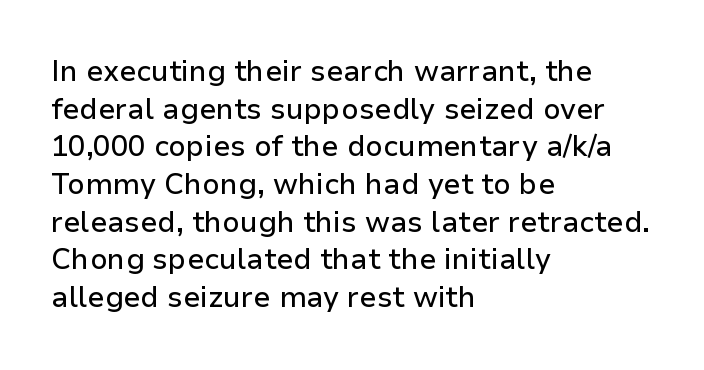
Q: Is the text italic (slanted)? A: No, it is upright.
Q: Is the typeface a serif or a sans-serif typeface? A: Sans-serif.
Q: Is the text underlined? A: No.
Q: How is the paragraph aligned? A: Left-aligned.
Q: Is the spacing between letters normal or unusually wide? A: Normal.
Q: Is the spacing between lines tight, normal or loose? A: Normal.
Q: Width (condensed, normal, or wide)? A: Normal.
Q: Stroke contrast? A: Low.
Q: x-height? A: Medium.
Q: Monospaced? A: No.
